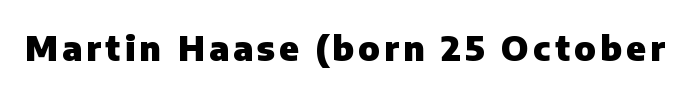
Think of a printed novel: that variable character pitch is what you see here. Its strokes are broad and dark, the hallmark of bold type. What kind of face is this? One without serifs — a sans. Check the space under the baseline: it is left empty. The letters stand upright; this is a roman face.
